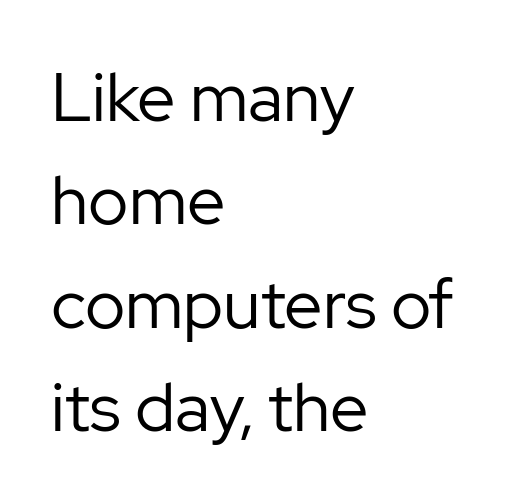
The image shows 68 px regular-weight sans-serif type, upright; set left-aligned, normal line spacing (1.52x), normal letter spacing, not underlined; low stroke contrast and a medium x-height.
